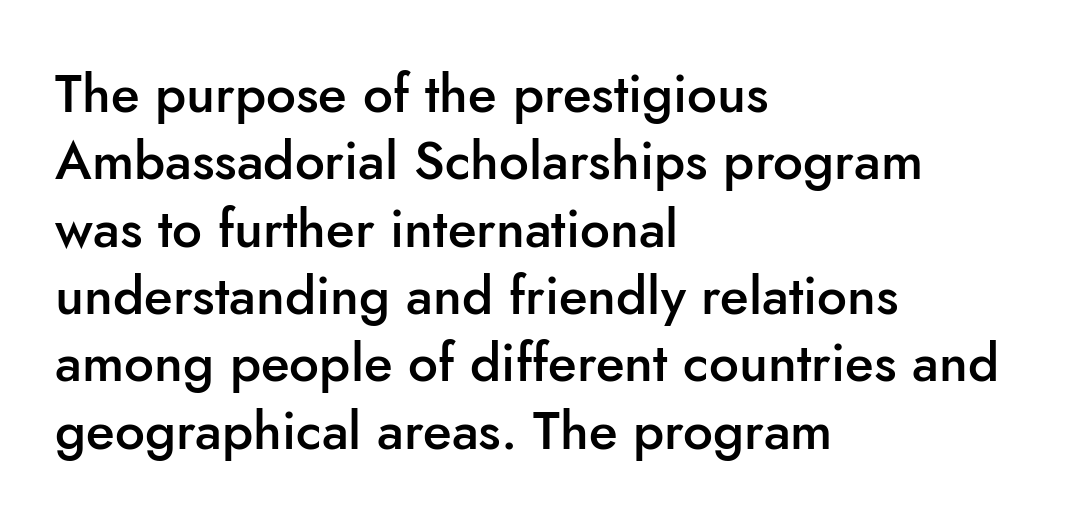
The image shows 53 px semibold sans-serif type, upright; set left-aligned, normal line spacing (1.27x), normal letter spacing, not underlined; low stroke contrast and a small x-height.
